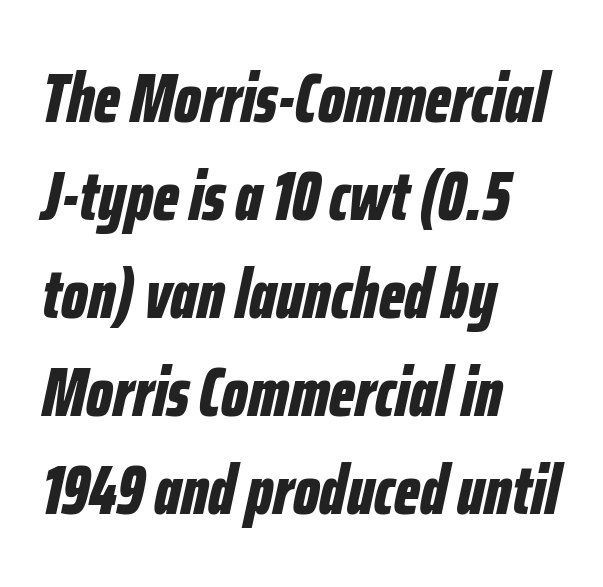
Q: Is the text bold? A: Yes.
Q: Is the text italic (slanted)? A: Yes, it leans right by about 12 degrees.
Q: Is the text underlined? A: No.
Q: How is the paragraph aligned? A: Left-aligned.
Q: Is the spacing between letters normal or unusually wide? A: Normal.
Q: Is the spacing between lines tight, normal or loose? A: Normal.
Q: Width (condensed, normal, or wide)? A: Condensed.
Q: Stroke contrast? A: Low.
Q: x-height? A: Medium.
Q: Monospaced? A: No.
